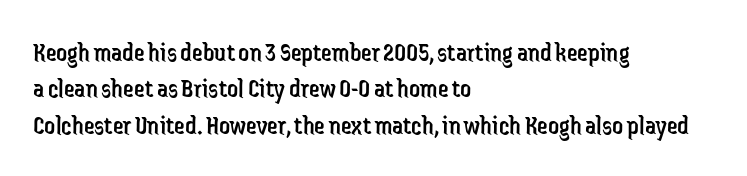
The image shows 27 px text type, upright; set left-aligned, normal line spacing (1.35x), normal letter spacing, not underlined.
